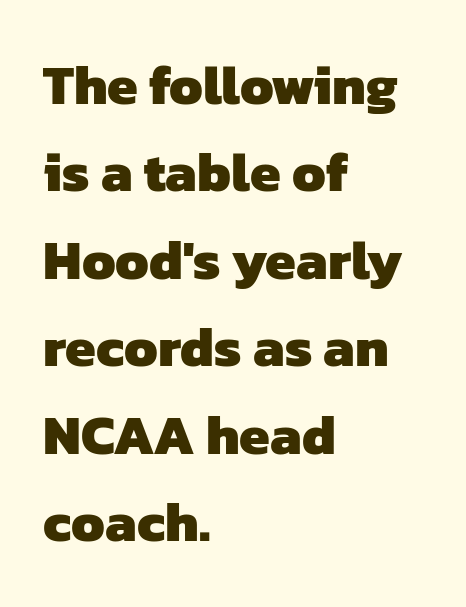
{"serif": "no", "bold": "yes", "weight": "heavy", "width": "normal", "stroke_contrast": "low", "x_height": "medium", "monospaced": "no", "underline": "no", "align": "left", "line_spacing": "normal", "line_spacing_ratio": 1.59, "letter_spacing": "normal", "letter_spacing_em": 0.0, "glyph_px": 55}
